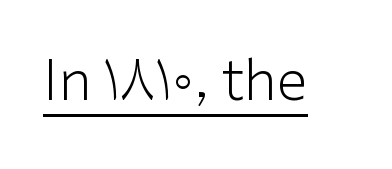
Nothing heavy about these letters — not bold at all. Grotesque or geometric, the face here clearly has no serifs. The lettering holds an erect, upright posture throughout. There is no visible air inserted between adjacent glyphs. The face used here appears with an underline applied.
